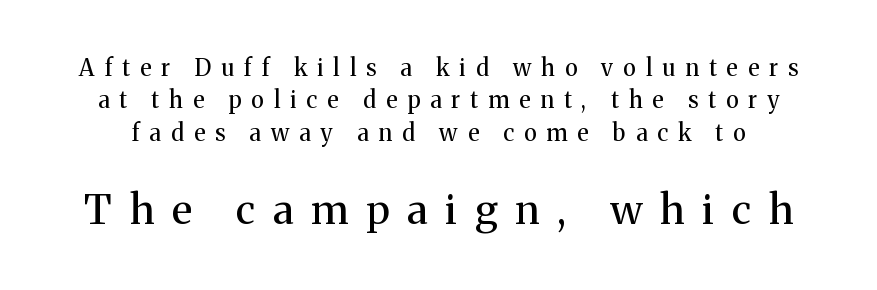
If you squint, the bottom block still reads clearly — it's the larger of the two. You can tell from the footed stems that serif type was used. A normal amount of white space separates one row of letters from the next. The typography opts for an upright posture over an oblique one. Rule under the text: the space is simply empty.
